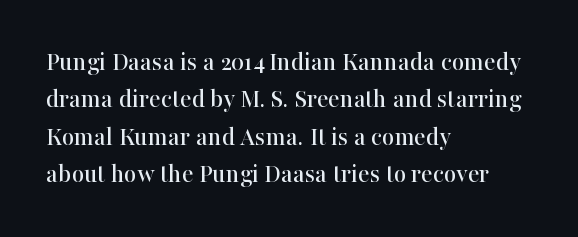
The image shows 27 px text type, upright; set left-aligned, normal line spacing (1.38x), normal letter spacing, not underlined.
